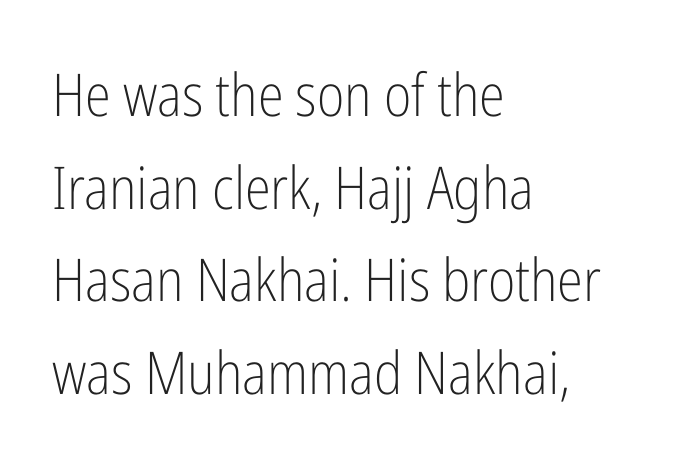
Q: Is the text bold? A: No.
Q: Is the text italic (slanted)? A: No, it is upright.
Q: Is the typeface a serif or a sans-serif typeface? A: Sans-serif.
Q: Is the text underlined? A: No.
Q: How is the paragraph aligned? A: Left-aligned.
Q: Is the spacing between letters normal or unusually wide? A: Normal.
Q: Is the spacing between lines tight, normal or loose? A: Normal.
Q: Width (condensed, normal, or wide)? A: Condensed.
Q: Stroke contrast? A: Low.
Q: x-height? A: Medium.
Q: Monospaced? A: No.
